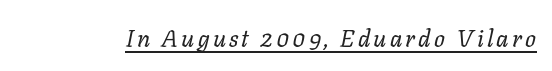
Each line of the rendering has a horizontal stroke beneath the glyphs. The face used here has a pronounced slope to its letters. Unbolded letterforms with no extra heft.
